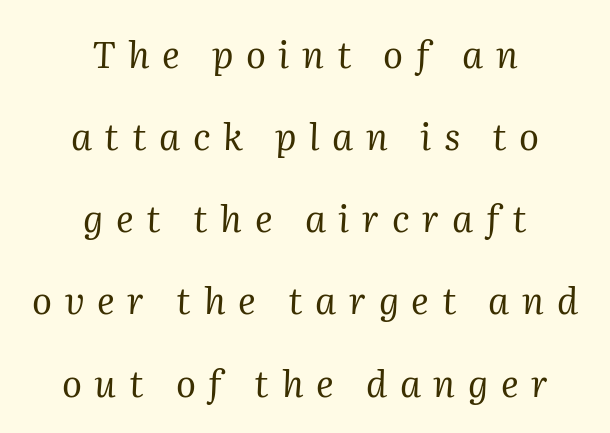
Notice how the stems are inclined rather than vertical — that's the hallmark of italics. Whoever set this chose breathing room over compactness in the vertical rhythm. This rendering widens character spacing well past its baseline value. Every row of glyphs is offset so its center matches the block's center.
